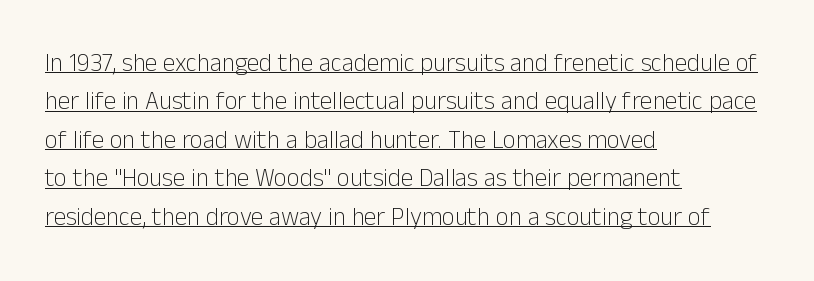
Q: Is the text bold? A: No.
Q: Is the text italic (slanted)? A: No, it is upright.
Q: Is the text underlined? A: Yes.
Q: How is the paragraph aligned? A: Left-aligned.
Q: Is the spacing between letters normal or unusually wide? A: Normal.
Q: Is the spacing between lines tight, normal or loose? A: Normal.
